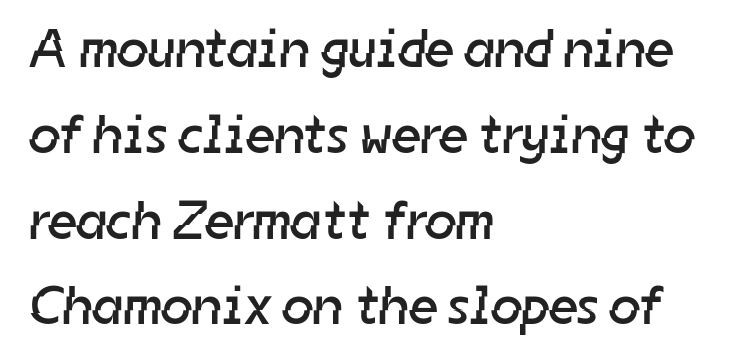
Any mark beneath the type? The region is blank. Alignment: flush left. Stroke terminals: plain, sans-serif. The face used here is rendered with its standard letterfit. The vertical gap from one line to the next is medium.
